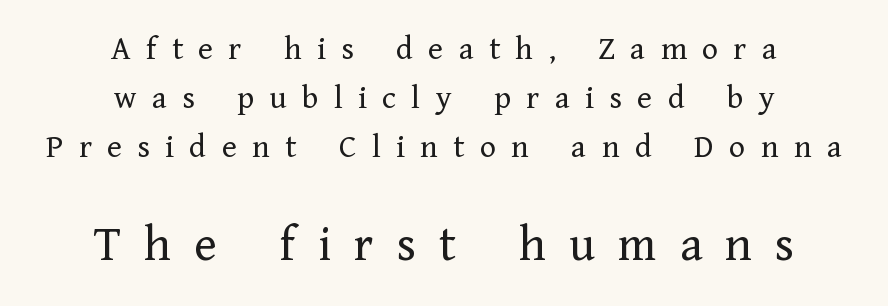
The letters are spread apart with noticeably loose tracking. Upright lettering throughout. Spacing verdict: proportional, widths tailored to each character. The more generous point size was reserved for the lower chunk. The letters look calm and open, with moderate or lighter stems. The paragraph has two soft edges and a firm central axis.
